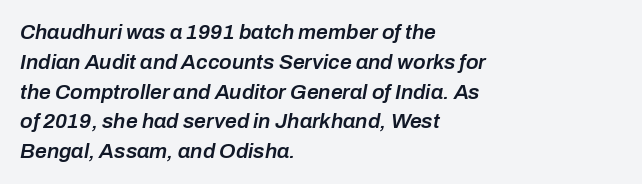
The image shows 21 px text type, italic (leaning right); set left-aligned, normal line spacing (1.42x), normal letter spacing, not underlined.
